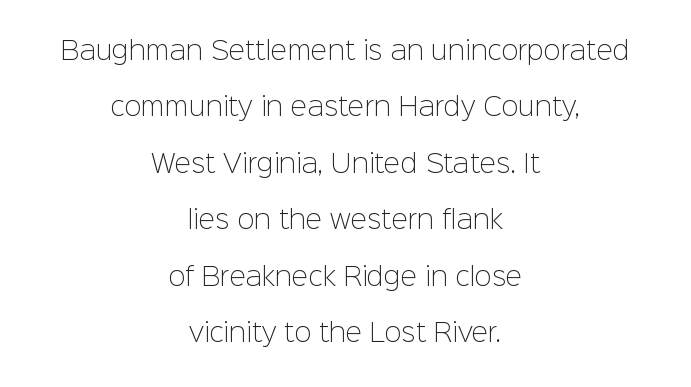
Stroke thickness stays within the range of a standard reading face or lighter. Vertical spacing — loose. Do the letters lean? They stand straight. Anything drawn beneath the words? Only blank space. Is the block centered? Yes — each line is placed symmetrically about the middle. The face used here is rendered with its standard letterfit.
